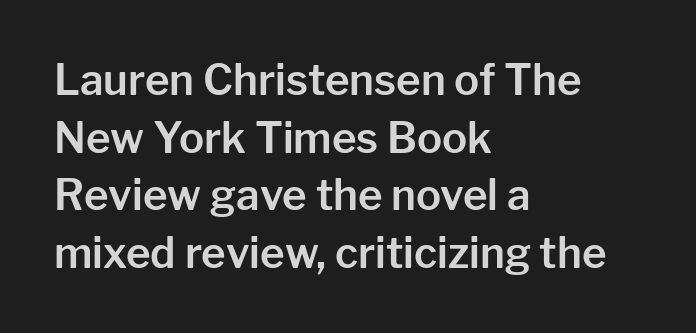
The image shows 42 px sans-serif type, upright; set left-aligned, normal line spacing (1.37x), normal letter spacing, not underlined; low stroke contrast and a medium x-height.
